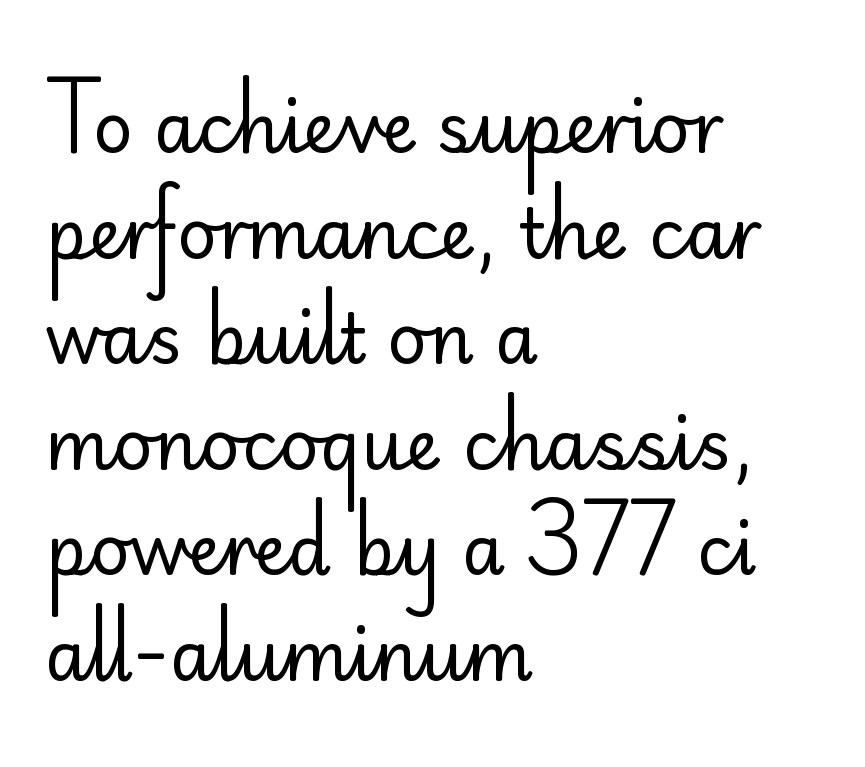
Q: Is the text bold? A: No.
Q: Is the text italic (slanted)? A: No, it is upright.
Q: Is the typeface a serif or a sans-serif typeface? A: Sans-serif.
Q: Is the text underlined? A: No.
Q: How is the paragraph aligned? A: Left-aligned.
Q: Is the spacing between letters normal or unusually wide? A: Normal.
Q: Is the spacing between lines tight, normal or loose? A: Normal.
Q: Width (condensed, normal, or wide)? A: Normal.
Q: Stroke contrast? A: Low.
Q: x-height? A: Small.
Q: Monospaced? A: No.
